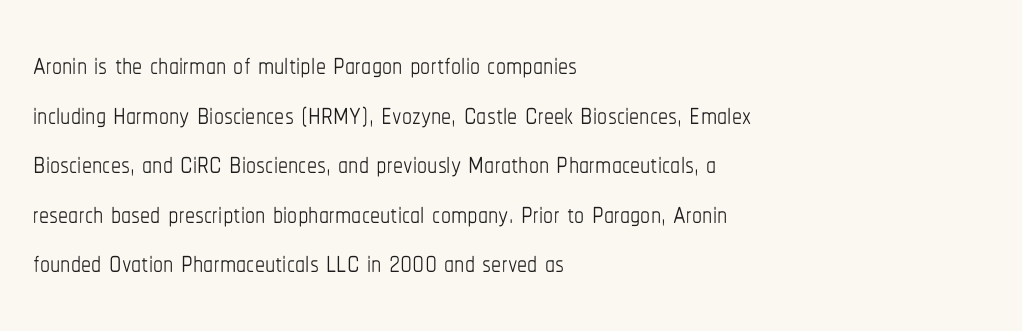
The image shows 40 px thin, condensed type, upright; set left-aligned, line spacing 1.24x, normal letter spacing, not underlined; low stroke contrast and a medium x-height.
